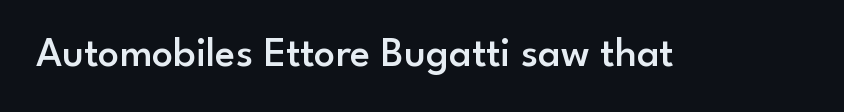
The image shows 42 px semibold sans-serif type, upright; set normal letter spacing, not underlined; low stroke contrast and a small x-height.
